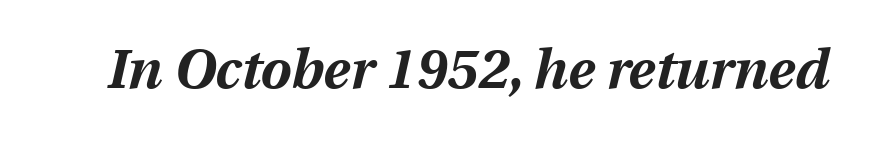
{"italic": "yes", "lean": "right", "slant_degrees": 13, "bold": "yes", "weight": "bold", "width": "normal", "stroke_contrast": "medium", "x_height": "medium", "monospaced": "no", "underline": "no", "letter_spacing": "normal", "letter_spacing_em": 0.0, "glyph_px": 55}
